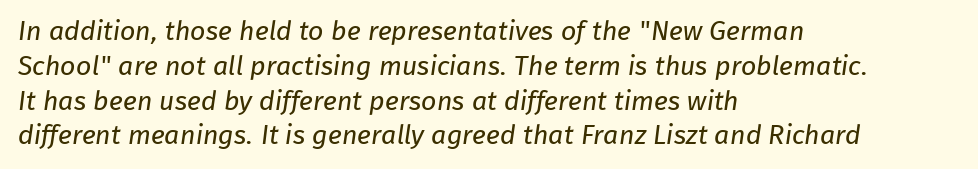
The image shows 27 px text type; set left-aligned, normal line spacing (1.29x), normal letter spacing, not underlined.
